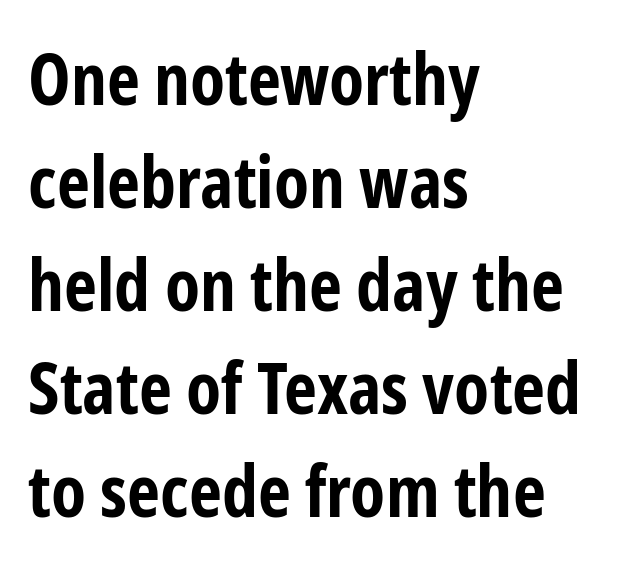
Q: Is the text bold? A: Yes.
Q: Is the text italic (slanted)? A: No, it is upright.
Q: Is the typeface a serif or a sans-serif typeface? A: Sans-serif.
Q: Is the text underlined? A: No.
Q: How is the paragraph aligned? A: Left-aligned.
Q: Is the spacing between letters normal or unusually wide? A: Normal.
Q: Is the spacing between lines tight, normal or loose? A: Normal.
Q: Width (condensed, normal, or wide)? A: Condensed.
Q: Stroke contrast? A: Low.
Q: x-height? A: Medium.
Q: Monospaced? A: No.
